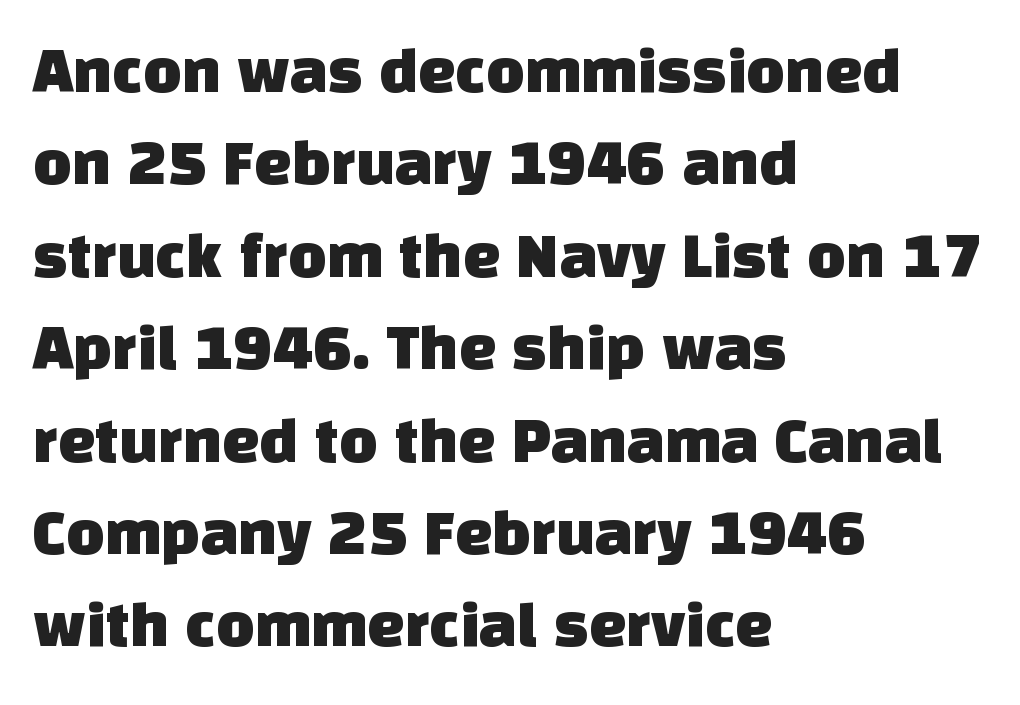
{"serif": "no", "width": "normal", "stroke_contrast": "low", "x_height": "large", "monospaced": "no", "underline": "no", "align": "left", "line_spacing": "normal", "line_spacing_ratio": 1.4, "letter_spacing": "normal", "letter_spacing_em": 0.0, "glyph_px": 66}
